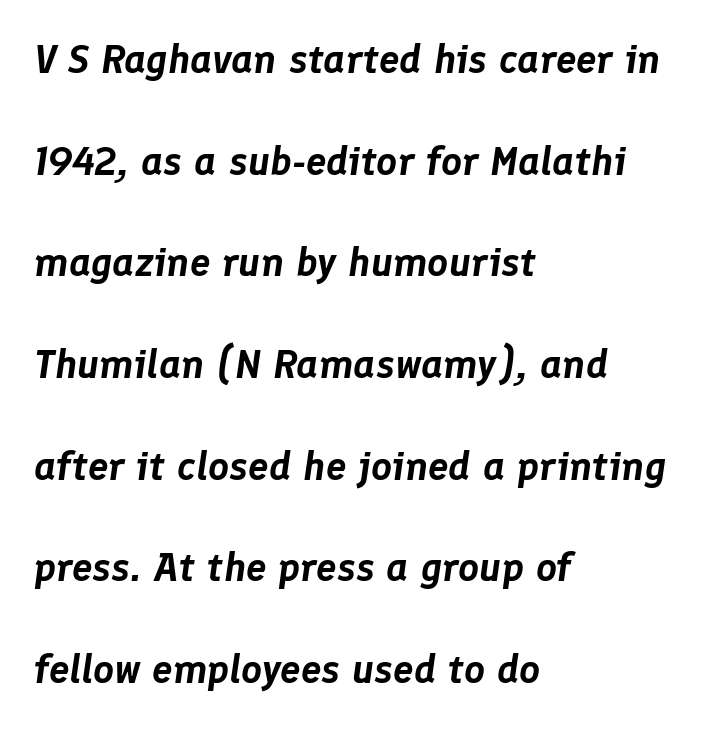
{"italic": "yes", "lean": "right", "slant_degrees": 8, "width": "normal", "stroke_contrast": "low", "x_height": "medium", "monospaced": "no", "underline": "no", "align": "left", "line_spacing": "loose", "line_spacing_ratio": 2.48, "letter_spacing": "normal", "letter_spacing_em": 0.0, "glyph_px": 41}
